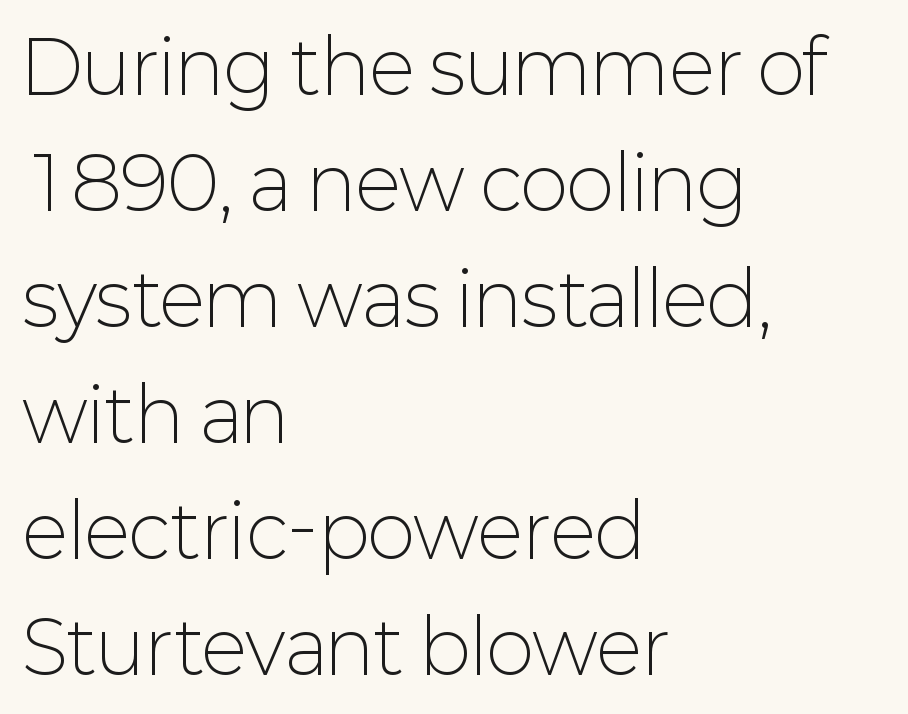
The image shows 73 px light sans-serif type, upright; set left-aligned, normal line spacing (1.59x), normal letter spacing, not underlined; low stroke contrast and a medium x-height.
